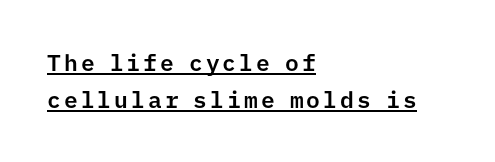
{"italic": "no", "underline": "yes", "align": "left", "line_spacing": "normal", "line_spacing_ratio": 1.6, "glyph_px": 23}
